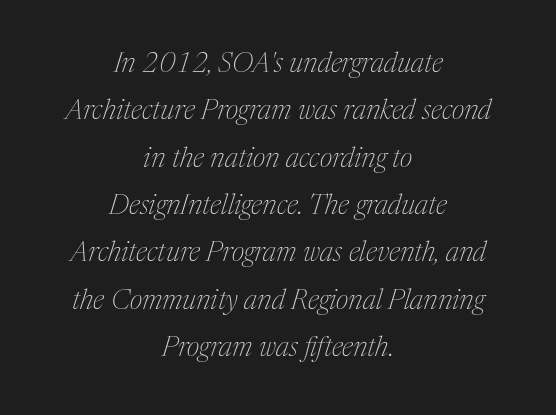
Line spacing here is normal. To sum up the face: it has serifs. A typesetter would mark this as italic. No word sits above an underline.
